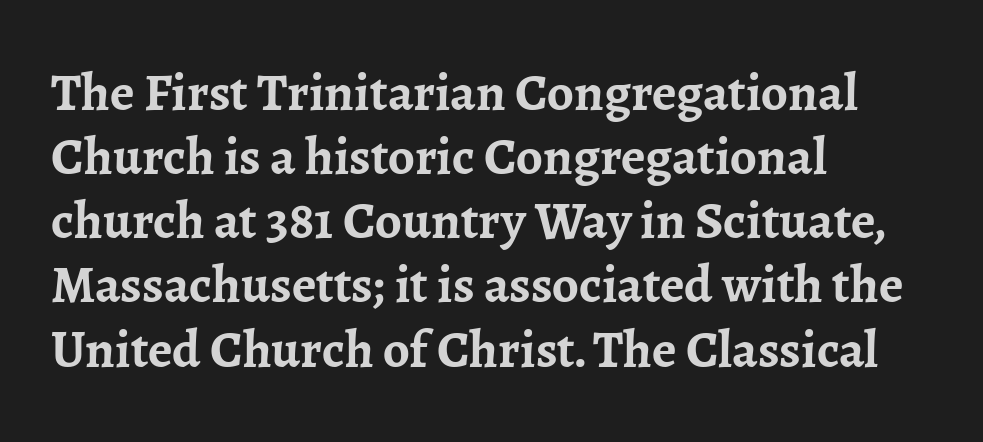
The image shows 53 px semibold serif type, upright; set left-aligned, line spacing 1.21x, normal letter spacing, not underlined; low stroke contrast and a medium x-height.
